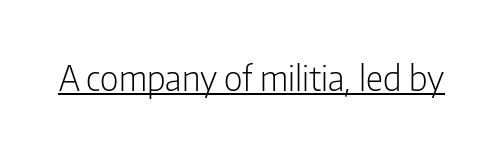
This sample uses an upright cut, with every glyph sitting square on the baseline. A quiet, ordinary-to-light weight characterises the typeface. These characters rest on top of a visible drawn line. The letters advance in unequal steps, a hallmark of proportional type. In terms of letterform style, serifs are entirely absent. Does extra space separate the letters? No, they use regular spacing.
